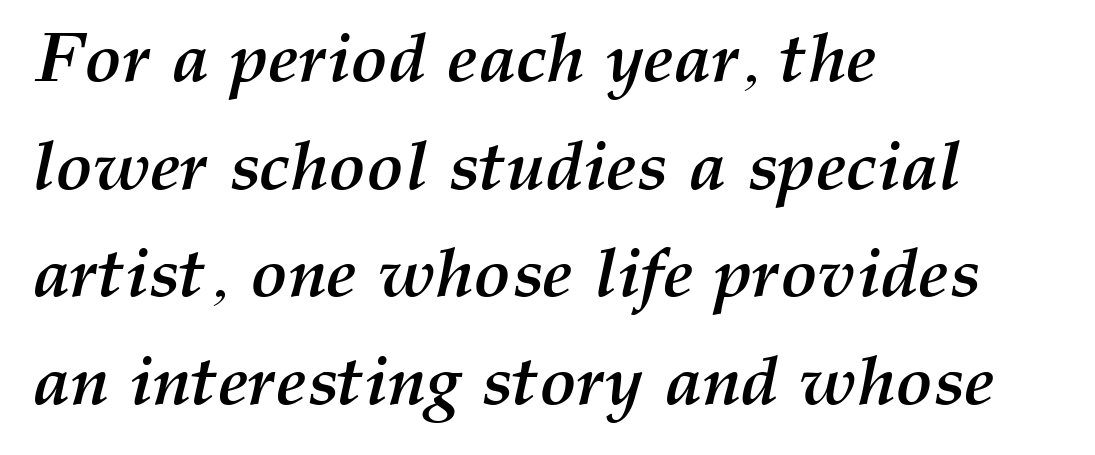
Rows of type keep a routine distance in the vertical direction. Reading down the block, your eye returns to a fixed left position each line. The gap between lines stays unmarked. Think of a printed novel: that variable character pitch is what you see here.
